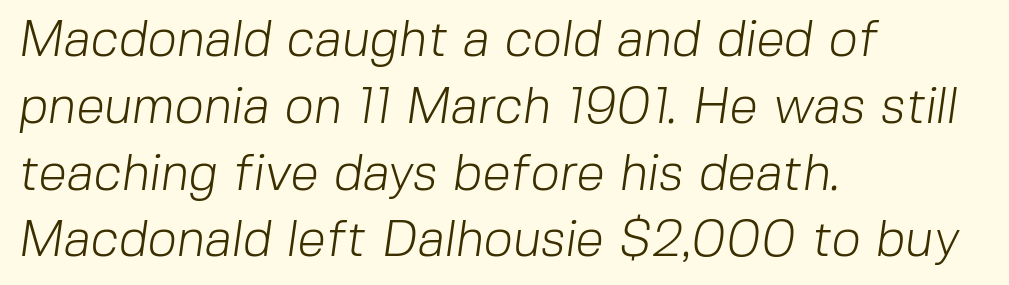
The image shows 51 px light sans-serif type; set left-aligned, normal line spacing (1.31x), normal letter spacing, not underlined; low stroke contrast and a medium x-height.
